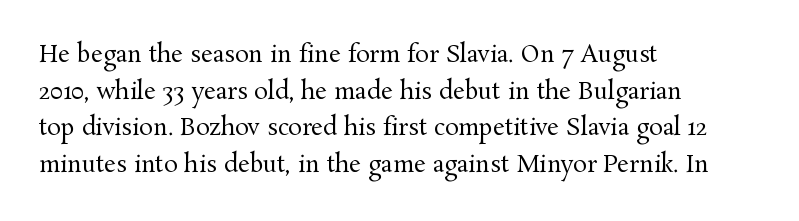
The image shows 23 px text type, upright; set left-aligned, normal line spacing (1.59x), normal letter spacing, not underlined.
